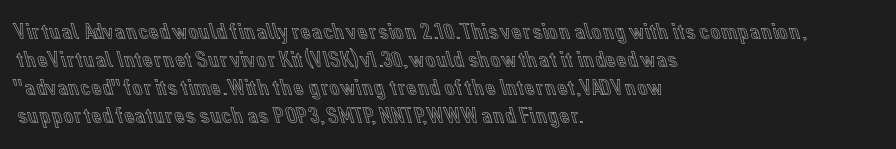
The image shows 23 px text type; set left-aligned, line spacing 1.22x, normal letter spacing, not underlined.
